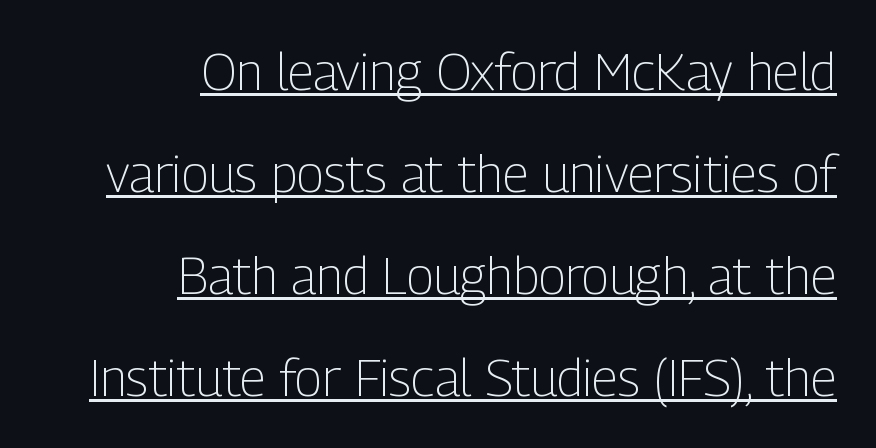
{"serif": "no", "italic": "no", "bold": "no", "weight": "light", "width": "condensed", "stroke_contrast": "low", "x_height": "medium", "monospaced": "no", "underline": "yes", "align": "right", "line_spacing": "loose", "line_spacing_ratio": 2.0, "letter_spacing": "normal", "letter_spacing_em": 0.0, "glyph_px": 51}
